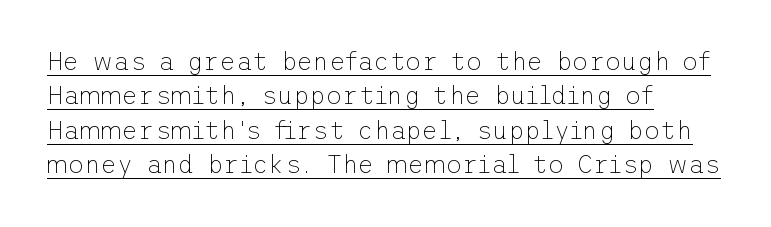
{"italic": "no", "bold": "no", "underline": "yes", "align": "left", "line_spacing": "normal", "line_spacing_ratio": 1.38, "letter_spacing": "normal", "letter_spacing_em": 0.0, "glyph_px": 25}
